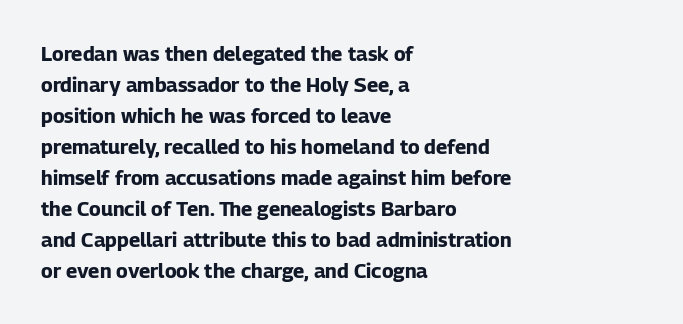
The image shows 20 px bold type, upright; set left-aligned, normal line spacing (1.55x), normal letter spacing, not underlined.
